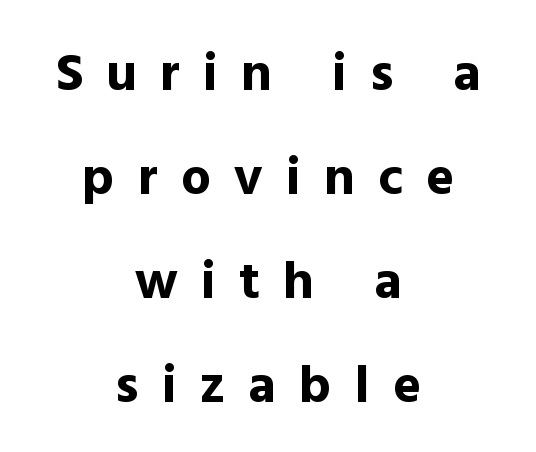
The image shows 53 px bold sans-serif type, upright; set centered, loose line spacing (1.96x), unusually wide letter spacing (+0.44 em), not underlined; a medium x-height.
